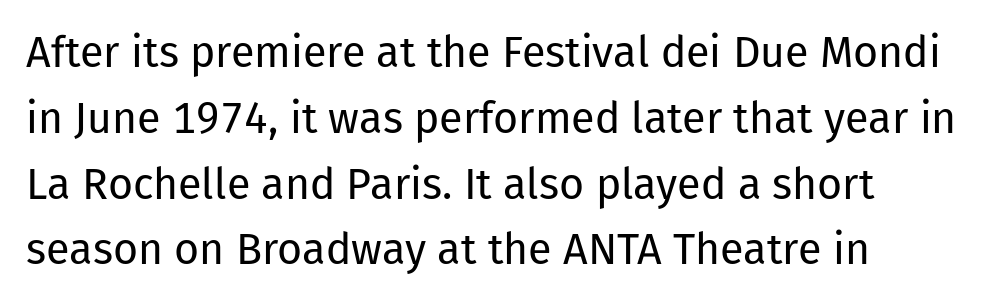
Examine the stroke ends and you'll find no serifs. Note the varied advance widths — an 'i' is clearly narrower than an 'm'. Letters have the restrained weight of plain body copy at most. This is roman type, the default non-slanted kind.
